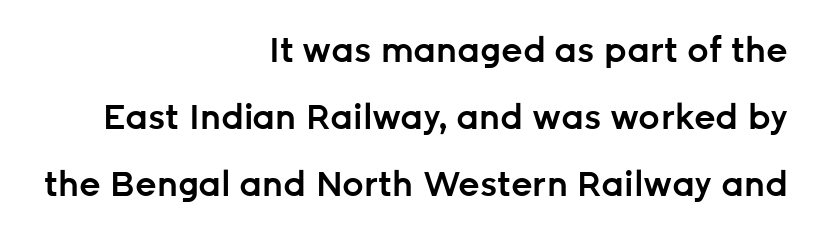
The passage shown is semibold, sitting just below true bold. Regarding leading, the lines here are spaced well apart. You could not count columns in this text — the font is proportionally spaced. Nope, no serifs anywhere on these letters.
